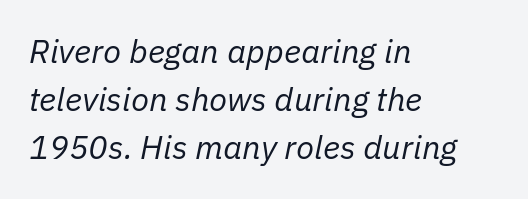
Spacing verdict: proportional, widths tailored to each character. Horizontal bands of white between lines are of average thickness. Letter spacing: default. Horizontal alignment here is leftward, the default for most running prose. Compared with ordinary roman type, these characters are visibly tilted.
